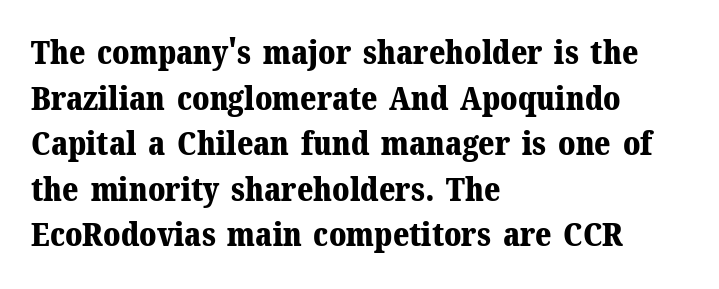
The image shows 33 px bold serif type, upright; set left-aligned, normal line spacing (1.38x), normal letter spacing, not underlined; medium stroke contrast and a medium x-height.
